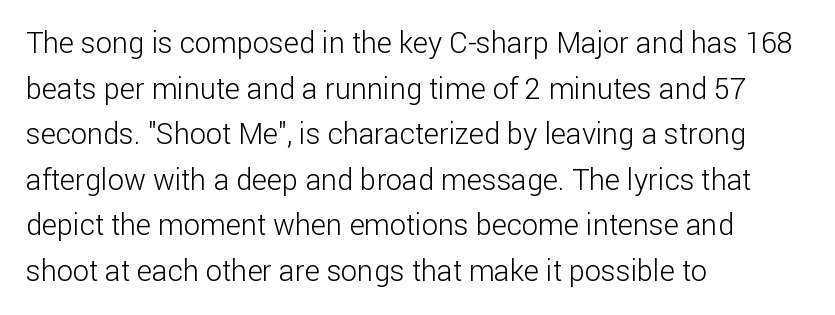
No italicization has been applied; the sample stays upright. In terms of leading, this rendering sits right in the middle. These lines keep a tight, regular rhythm from letter to letter. In terms of letterform style, serifs are entirely absent. The space beneath each line is pristine and unruled.
